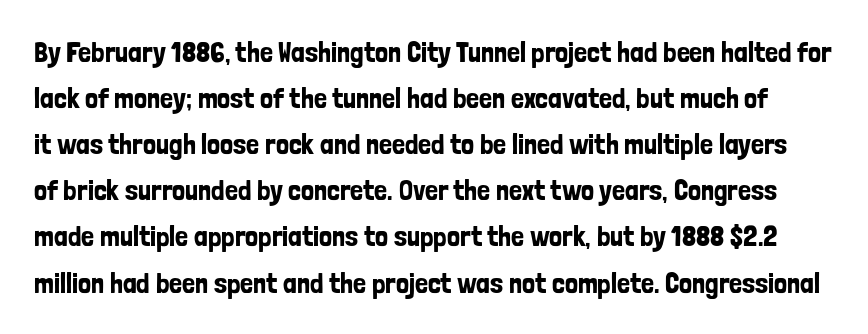
Q: Is the text italic (slanted)? A: No, it is upright.
Q: Is the typeface a serif or a sans-serif typeface? A: Sans-serif.
Q: Is the text underlined? A: No.
Q: Is the spacing between letters normal or unusually wide? A: Normal.
Q: Is the spacing between lines tight, normal or loose? A: Normal.
Q: Width (condensed, normal, or wide)? A: Condensed.
Q: Stroke contrast? A: Low.
Q: x-height? A: Medium.
Q: Monospaced? A: No.
